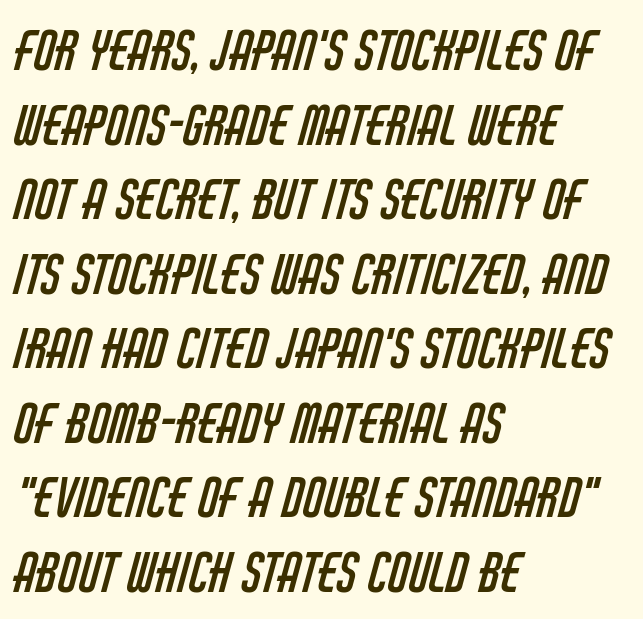
{"serif": "no", "bold": "no", "weight": "regular", "width": "condensed", "stroke_contrast": "low", "x_height": "large", "monospaced": "no", "underline": "no", "align": "left", "line_spacing": "normal", "line_spacing_ratio": 1.38, "letter_spacing": "normal", "letter_spacing_em": 0.0, "glyph_px": 54}
